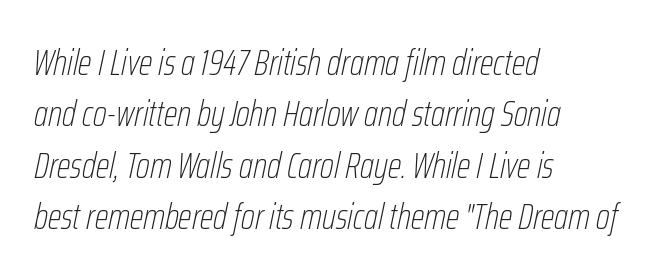
Observe the lean: these are italic letterforms. No heavy texture on the line: the type isn't bold. Typeset ragged right — the left edge is the straight one. The rendering uses natural spacing where letterforms have individual widths. Whoever set this chose a conventional vertical rhythm.
